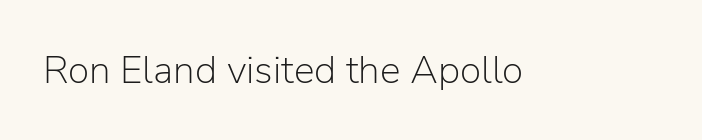
Q: Is the text bold? A: No.
Q: Is the text italic (slanted)? A: No, it is upright.
Q: Is the typeface a serif or a sans-serif typeface? A: Sans-serif.
Q: Is the text underlined? A: No.
Q: Is the spacing between letters normal or unusually wide? A: Normal.
Q: Width (condensed, normal, or wide)? A: Normal.
Q: Stroke contrast? A: Low.
Q: x-height? A: Medium.
Q: Monospaced? A: No.
